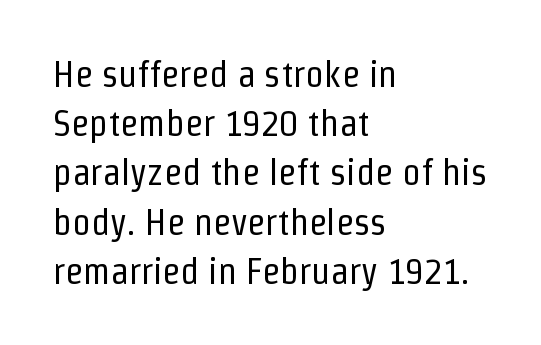
Q: Is the text bold? A: No.
Q: Is the text italic (slanted)? A: No, it is upright.
Q: Is the typeface a serif or a sans-serif typeface? A: Sans-serif.
Q: Is the text underlined? A: No.
Q: How is the paragraph aligned? A: Left-aligned.
Q: Is the spacing between letters normal or unusually wide? A: Normal.
Q: Is the spacing between lines tight, normal or loose? A: Normal.
Q: Width (condensed, normal, or wide)? A: Condensed.
Q: Stroke contrast? A: Low.
Q: x-height? A: Medium.
Q: Monospaced? A: No.
